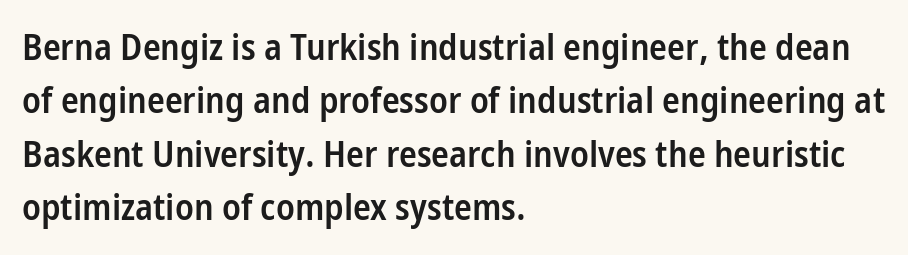
Q: Is the text bold? A: Semi-bold.
Q: Is the text italic (slanted)? A: No, it is upright.
Q: Is the typeface a serif or a sans-serif typeface? A: Sans-serif.
Q: Is the text underlined? A: No.
Q: How is the paragraph aligned? A: Left-aligned.
Q: Is the spacing between letters normal or unusually wide? A: Normal.
Q: Is the spacing between lines tight, normal or loose? A: Normal.
Q: Width (condensed, normal, or wide)? A: Condensed.
Q: Stroke contrast? A: Low.
Q: x-height? A: Medium.
Q: Monospaced? A: No.
